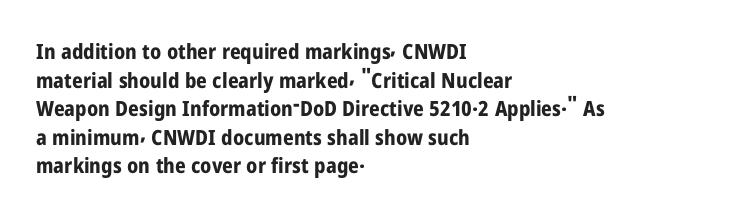
Notice how descenders clear the ascenders below comfortably — that's standard leading. Clear beneath every line of the passage. These lines are set flush left with a ragged right edge. The type sits square on the baseline with zero lean. Each word holds together tightly as a unit, with standard inter-letter gaps.
